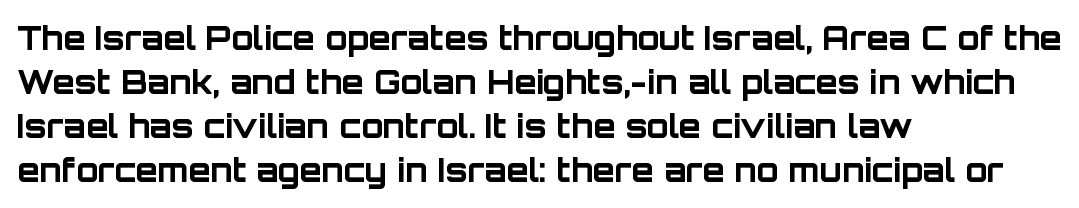
Every stem runs plumb, perpendicular to the baseline. Note the varied advance widths — an 'i' is clearly narrower than an 'm'. The font is running at its bold setting. Students, note that the glyphs here touch the page at normal intervals. The ragged edge is on the right, which tells us the setting is flush left. Normally led — the rows are evenly, conventionally spaced.
